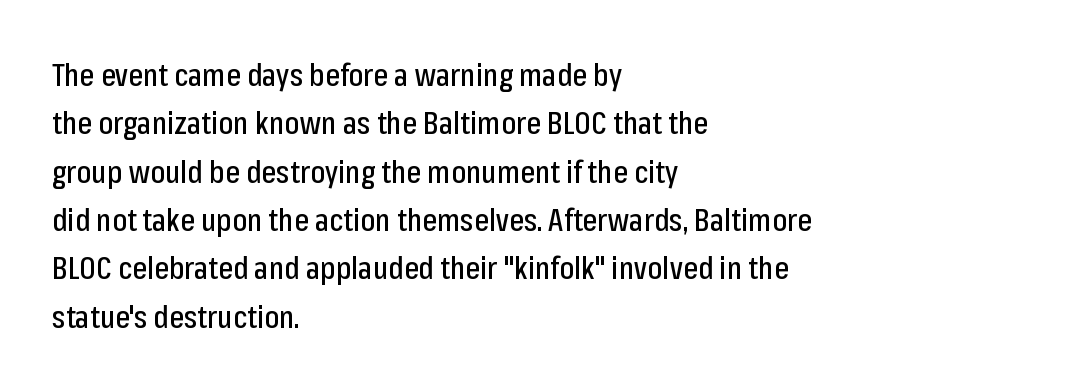
{"serif": "no", "italic": "no", "width": "condensed", "stroke_contrast": "low", "x_height": "medium", "monospaced": "no", "underline": "no", "align": "left", "line_spacing": "normal", "line_spacing_ratio": 1.56, "letter_spacing": "normal", "letter_spacing_em": 0.0, "glyph_px": 31}
